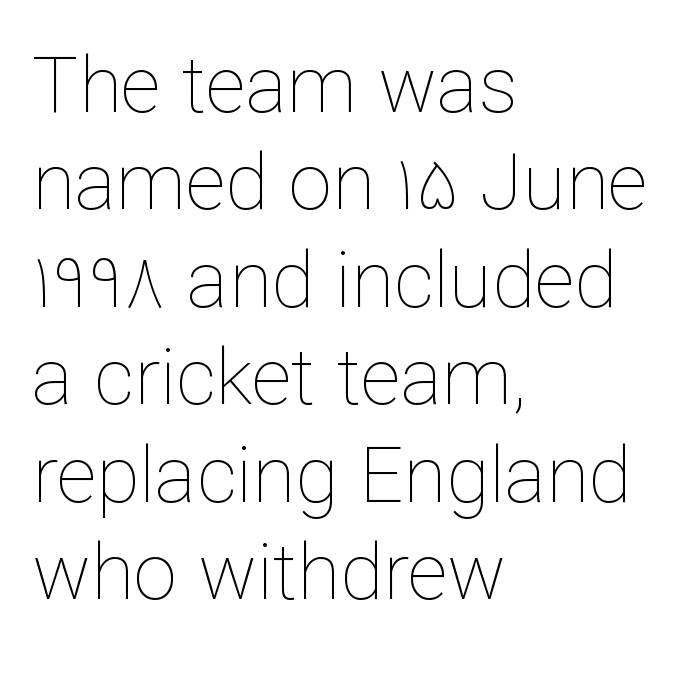
The image shows 78 px thin type, upright; set left-aligned, normal line spacing (1.25x), normal letter spacing, not underlined; low stroke contrast and a medium x-height.
